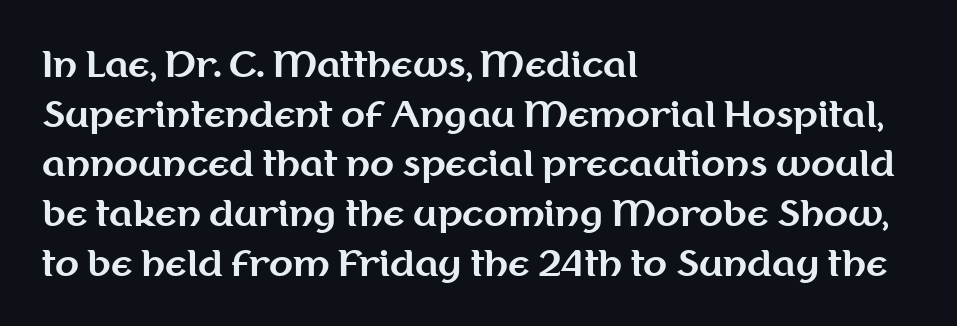
Each letter keeps its own natural width here, so spacing adapts to shape. There is no visible air inserted between adjacent glyphs. Whoever set this chose a conventional vertical rhythm. These lines are composed in type without serifs. Underlining? Definitely not there.
